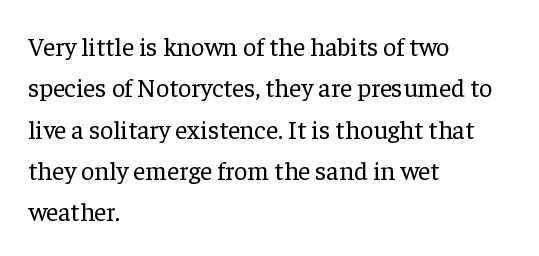
Q: Is the text bold? A: No.
Q: Is the text italic (slanted)? A: No, it is upright.
Q: Is the text underlined? A: No.
Q: How is the paragraph aligned? A: Left-aligned.
Q: Is the spacing between letters normal or unusually wide? A: Normal.
Q: Is the spacing between lines tight, normal or loose? A: Normal.
